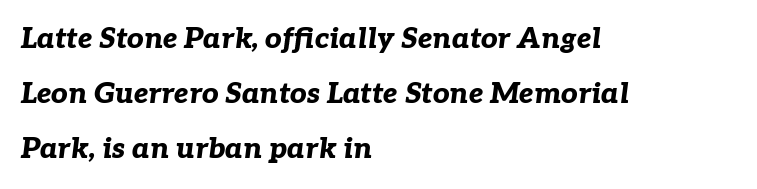
Q: Is the text bold? A: Yes.
Q: Is the text italic (slanted)? A: Yes, it leans right by about 7 degrees.
Q: Is the text underlined? A: No.
Q: How is the paragraph aligned? A: Left-aligned.
Q: Is the spacing between letters normal or unusually wide? A: Normal.
Q: Is the spacing between lines tight, normal or loose? A: Loose.
Q: Width (condensed, normal, or wide)? A: Normal.
Q: Stroke contrast? A: Low.
Q: x-height? A: Medium.
Q: Monospaced? A: No.
